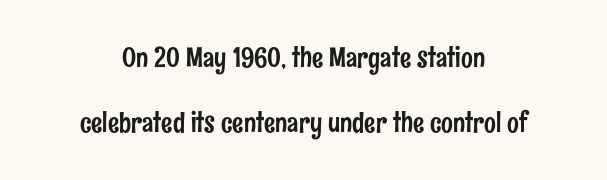
The image shows 28 px condensed sans-serif type, upright; set centered, loose line spacing (2.32x), normal letter spacing, not underlined; low stroke contrast and a medium x-height.
